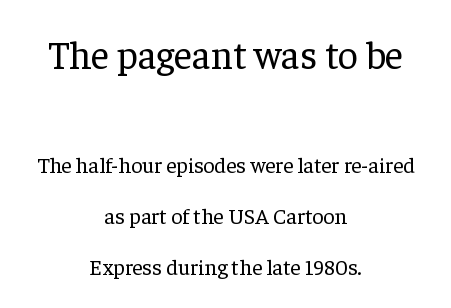
{"serif": "yes", "italic": "no", "bold": "no", "weight": "regular", "width": "normal", "stroke_contrast": "low", "x_height": "medium", "monospaced": "no", "underline": "no", "align": "center", "line_spacing": "loose", "line_spacing_ratio": 2.32, "letter_spacing": "normal", "letter_spacing_em": 0.0, "larger_block": "first", "size_ratio": 1.77, "glyph_px": 39}
